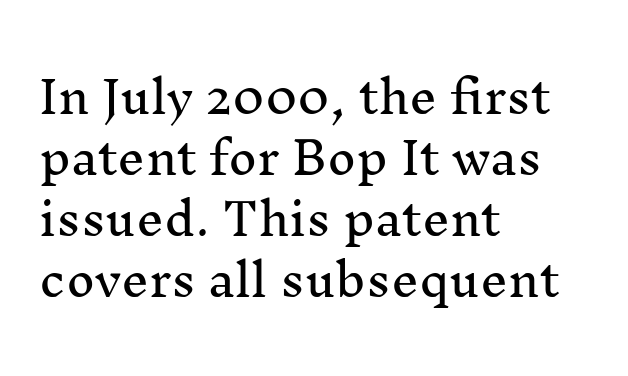
Unlike a clean sans, this face finishes its strokes with serifs. The strip under each line holds only bare page. The face used here is proportionally spaced, like ordinary book or web type. When letters stand straight like this, we call the style roman or upright.
